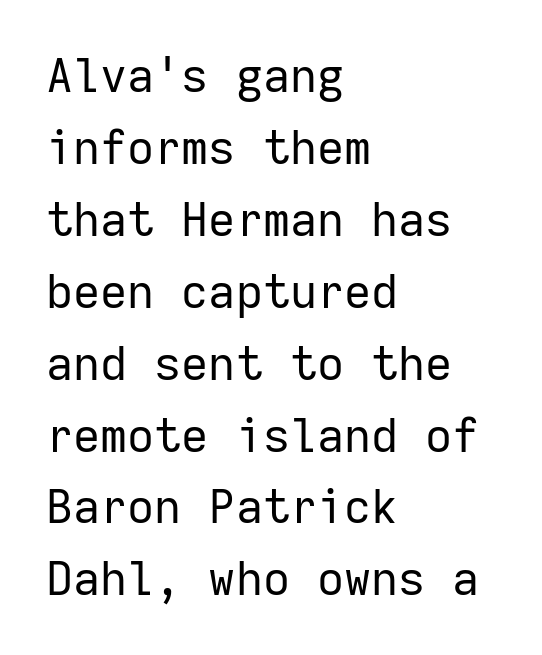
The image shows 47 px regular-weight sans-serif type, upright, monospaced; set left-aligned, normal line spacing (1.53x), normal letter spacing, not underlined; low stroke contrast and a medium x-height.
